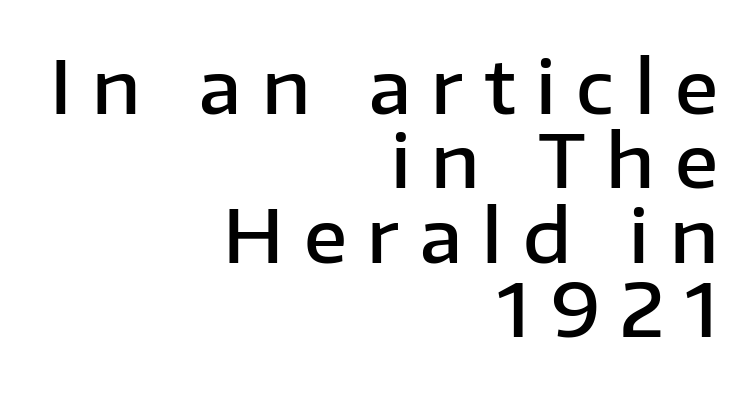
Q: Is the text bold? A: Semi-bold.
Q: Is the text italic (slanted)? A: No, it is upright.
Q: Is the typeface a serif or a sans-serif typeface? A: Sans-serif.
Q: Is the text underlined? A: No.
Q: How is the paragraph aligned? A: Right-aligned.
Q: Is the spacing between letters normal or unusually wide? A: Unusually wide.
Q: Is the spacing between lines tight, normal or loose? A: Tight.
Q: Width (condensed, normal, or wide)? A: Normal.
Q: Stroke contrast? A: Low.
Q: x-height? A: Medium.
Q: Monospaced? A: No.
